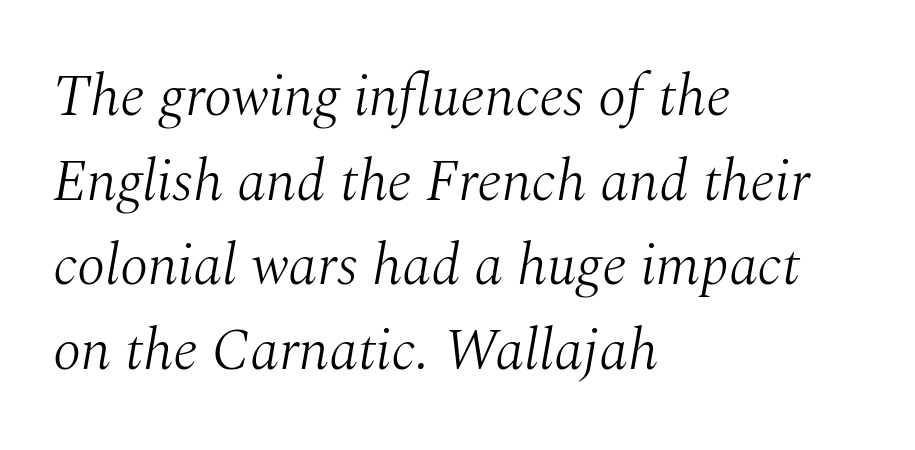
The image shows 58 px light serif type, italic (leaning right); set left-aligned, normal line spacing (1.46x), normal letter spacing, not underlined; medium stroke contrast and a medium x-height.
